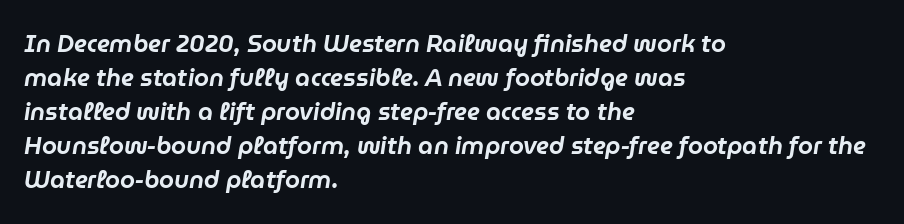
{"italic": "yes", "lean": "right", "slant_degrees": 9, "underline": "no", "align": "left", "line_spacing": "normal", "line_spacing_ratio": 1.42, "letter_spacing": "normal", "letter_spacing_em": 0.0, "glyph_px": 24}
